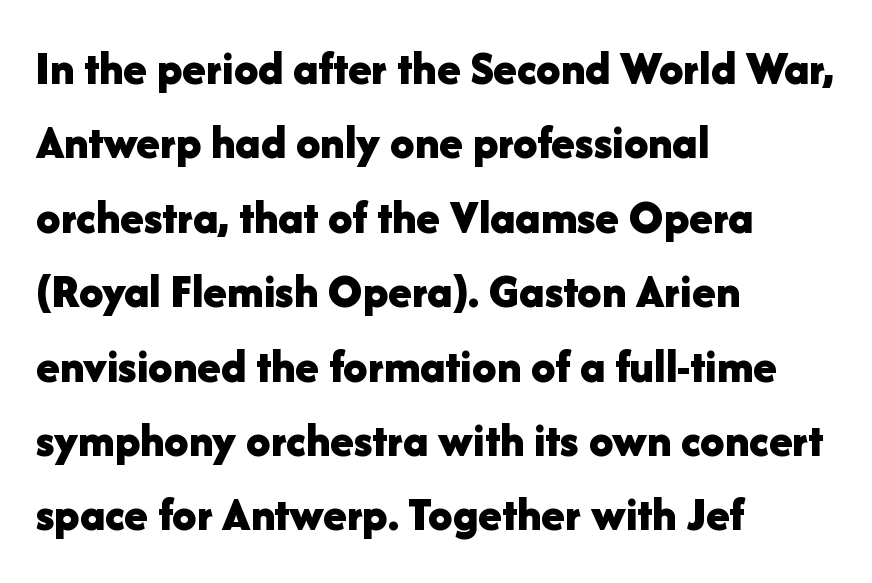
The image shows 48 px bold sans-serif type, upright; set left-aligned, normal line spacing (1.55x), normal letter spacing, not underlined; low stroke contrast and a medium x-height.
